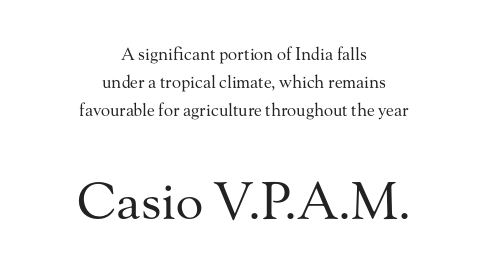
{"serif": "yes", "italic": "no", "bold": "no", "weight": "regular", "width": "normal", "stroke_contrast": "medium", "x_height": "small", "monospaced": "no", "underline": "no", "align": "center", "line_spacing": "normal", "line_spacing_ratio": 1.65, "letter_spacing": "normal", "letter_spacing_em": 0.0, "larger_block": "second", "size_ratio": 3.0, "glyph_px": 51}
